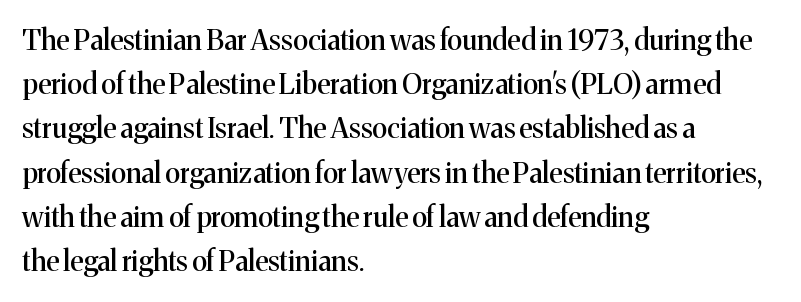
Q: Is the text italic (slanted)? A: No, it is upright.
Q: Is the typeface a serif or a sans-serif typeface? A: Serif.
Q: Is the text underlined? A: No.
Q: How is the paragraph aligned? A: Left-aligned.
Q: Is the spacing between letters normal or unusually wide? A: Normal.
Q: Is the spacing between lines tight, normal or loose? A: Normal.
Q: Width (condensed, normal, or wide)? A: Normal.
Q: Stroke contrast? A: Medium.
Q: x-height? A: Medium.
Q: Monospaced? A: No.
